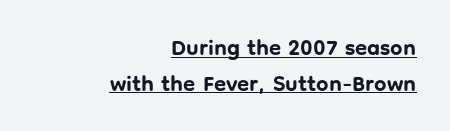
Q: Is the text bold? A: Yes.
Q: Is the text italic (slanted)? A: No, it is upright.
Q: Is the text underlined? A: Yes.
Q: How is the paragraph aligned? A: Right-aligned.
Q: Is the spacing between letters normal or unusually wide? A: Normal.
Q: Is the spacing between lines tight, normal or loose? A: Normal.
